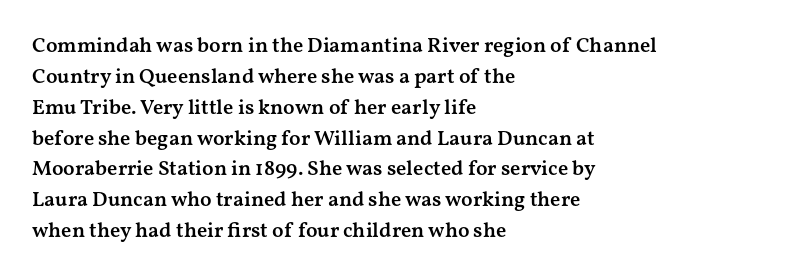
{"italic": "no", "bold": "semi", "underline": "no", "align": "left", "line_spacing": "normal", "line_spacing_ratio": 1.47, "letter_spacing": "normal", "letter_spacing_em": 0.0, "glyph_px": 21}
